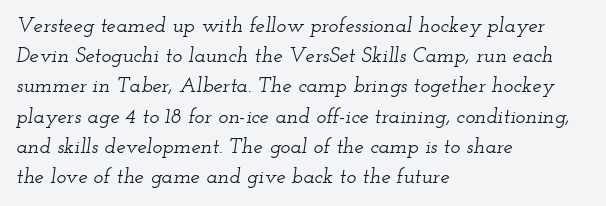
Compared with a centered layout, this one pins lines to the left instead. This block has exactly the height ordinary leading produces. Emphasis-style slanted type is in use. Type without underlining. Each word holds together tightly as a unit, with standard inter-letter gaps.
